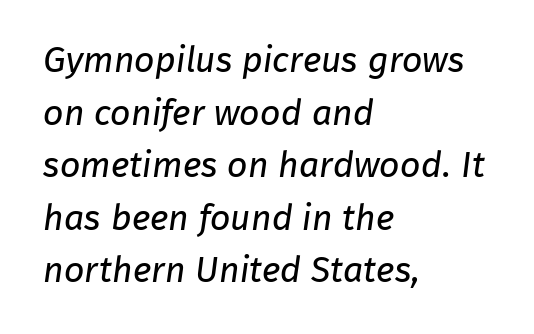
Q: Is the text bold? A: No.
Q: Is the typeface a serif or a sans-serif typeface? A: Sans-serif.
Q: Is the text underlined? A: No.
Q: How is the paragraph aligned? A: Left-aligned.
Q: Is the spacing between letters normal or unusually wide? A: Normal.
Q: Is the spacing between lines tight, normal or loose? A: Normal.
Q: Width (condensed, normal, or wide)? A: Normal.
Q: Stroke contrast? A: Low.
Q: x-height? A: Medium.
Q: Monospaced? A: No.
